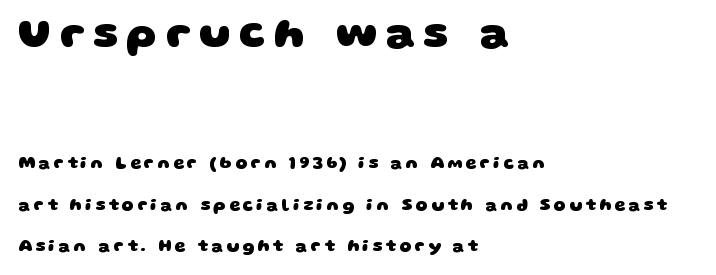
{"serif": "no", "bold": "yes", "weight": "heavy", "width": "wide", "stroke_contrast": "low", "x_height": "large", "monospaced": "no", "underline": "no", "align": "left", "line_spacing": "loose", "line_spacing_ratio": 2.44, "larger_block": "first", "size_ratio": 2.53, "glyph_px": 43}
